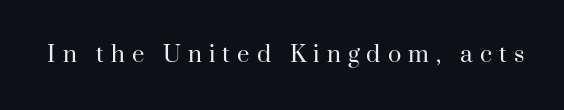
{"italic": "no", "bold": "no", "underline": "no", "letter_spacing": "wide", "letter_spacing_em": 0.32, "glyph_px": 22}
